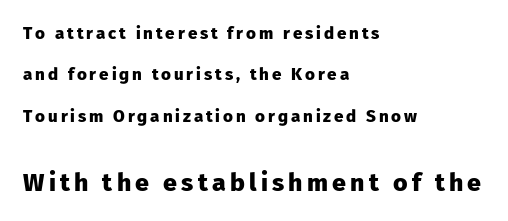
Q: Is the text bold? A: Yes.
Q: Is the text italic (slanted)? A: No, it is upright.
Q: Is the text underlined? A: No.
Q: How is the paragraph aligned? A: Left-aligned.
Q: Is the spacing between lines tight, normal or loose? A: Loose.
Q: Which block of text is set in a larger size, the first (top) or the second (bottom)? A: The second (bottom) one.
